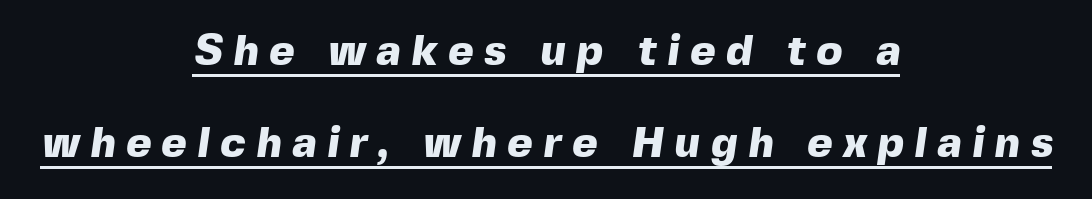
Q: Is the text bold? A: Yes.
Q: Is the typeface a serif or a sans-serif typeface? A: Sans-serif.
Q: Is the text underlined? A: Yes.
Q: How is the paragraph aligned? A: Centered.
Q: Is the spacing between letters normal or unusually wide? A: Unusually wide.
Q: Is the spacing between lines tight, normal or loose? A: Loose.
Q: Width (condensed, normal, or wide)? A: Normal.
Q: x-height? A: Medium.
Q: Monospaced? A: No.
